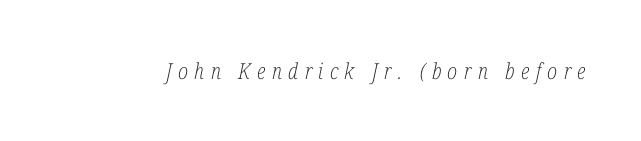
{"italic": "yes", "lean": "right", "slant_degrees": 12, "bold": "no", "underline": "no", "letter_spacing": "wide", "letter_spacing_em": 0.29, "glyph_px": 22}
